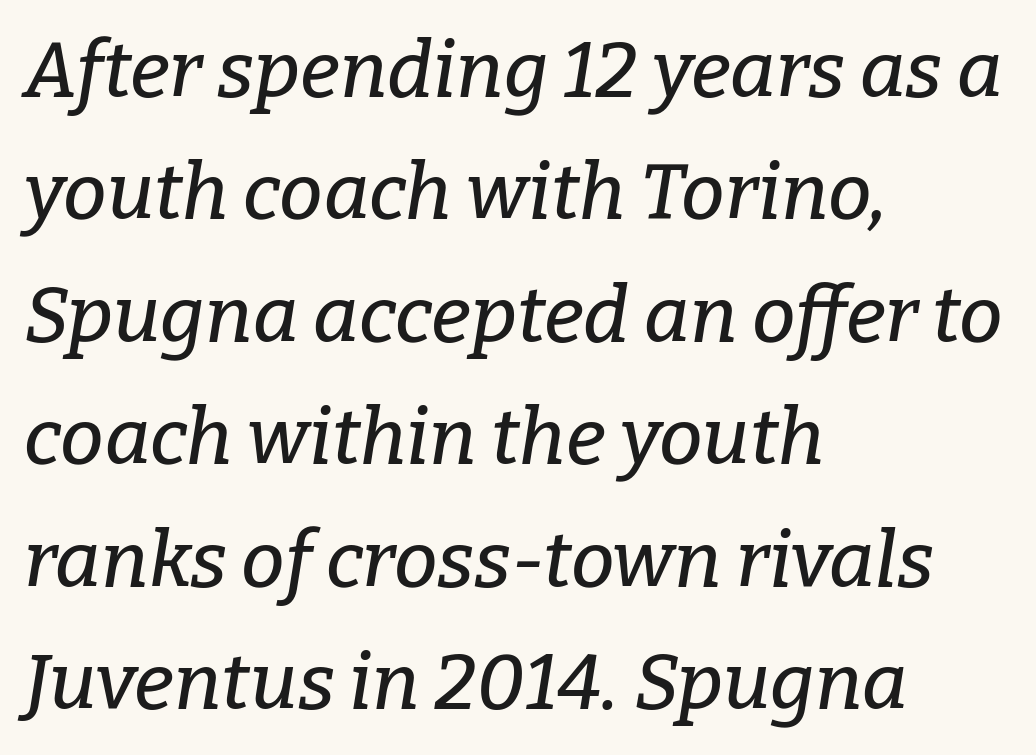
Look at the bottom of the vertical strokes: they flare into serifs here. Characters are canted at an angle relative to the baseline's perpendicular. Students, note that the glyphs here touch the page at normal intervals. Reading down the block, your eye returns to a fixed left position each line.
